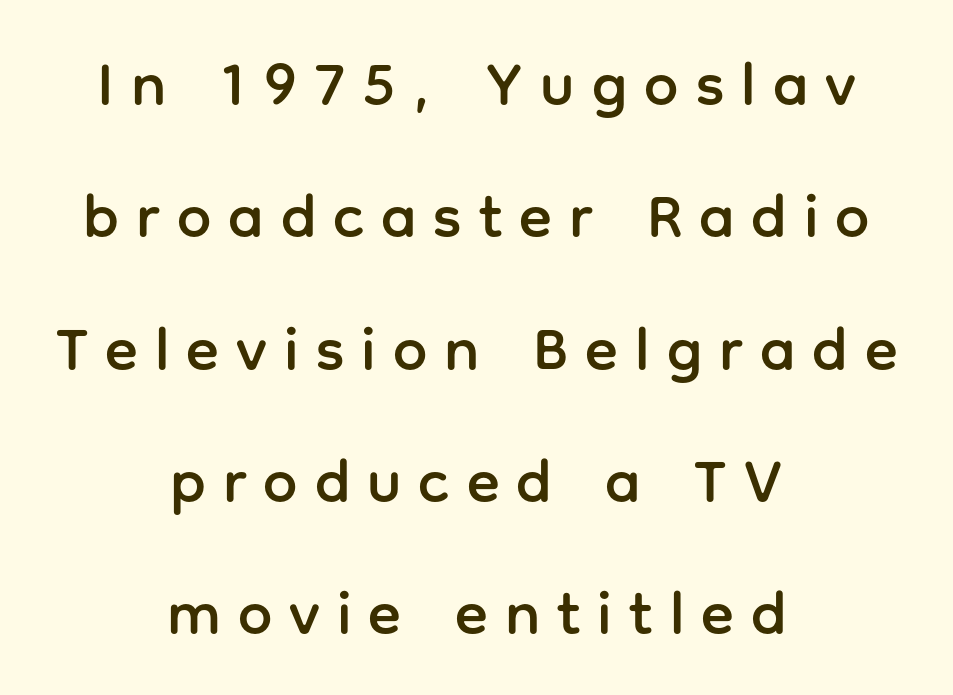
Reading down the column, the eye jumps a long way to each next line. Type style note: lacks serifs. If you folded the block vertically in half, each line would mirror itself in length. Beneath every word, the page is bare. No italicization has been applied; the sample stays upright. Loose tracking; the words dissolve into strings of separated letters.
